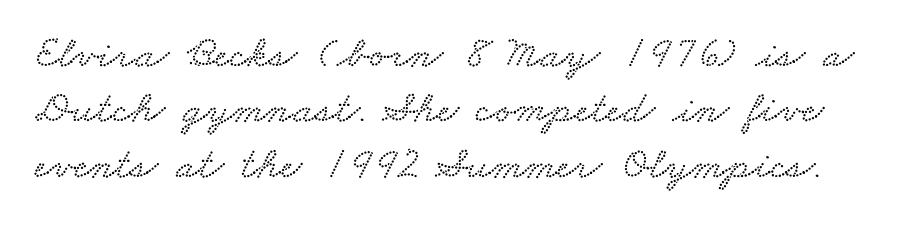
Tracking here is standard; glyphs follow each other at the usual distance. Plain, unruled lines of type. Varying glyph widths throughout — classic text-font behaviour.
